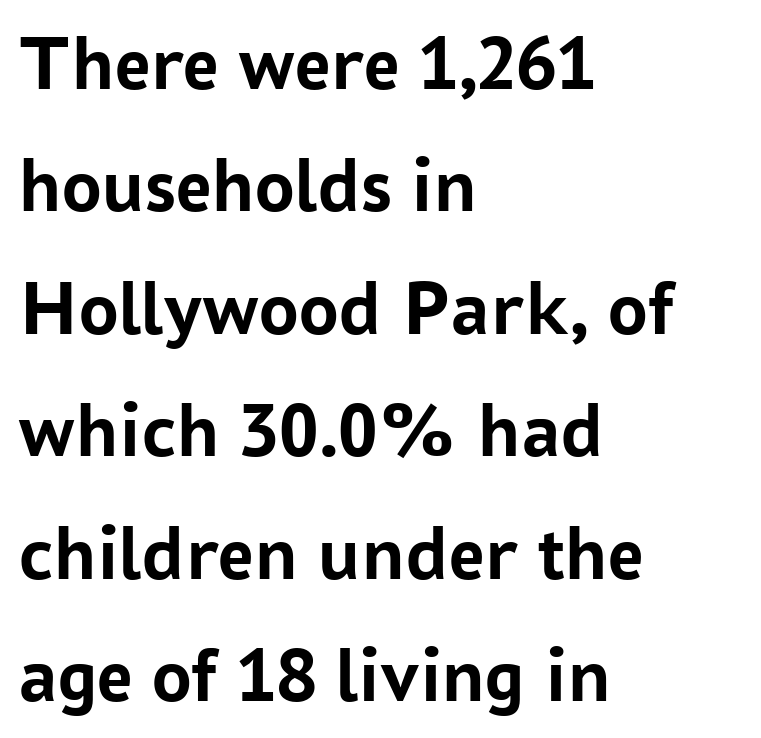
These lines are set flush left with a ragged right edge. Posture: vertical. Is this a sans? Yes — the strokes have no serifs. Note the varied advance widths — an 'i' is clearly narrower than an 'm'.
